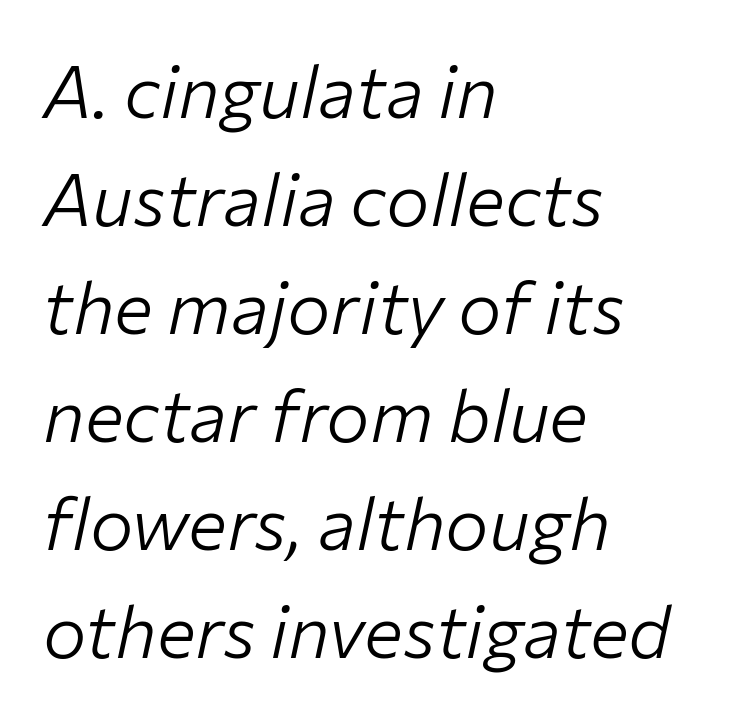
Notice how the passage keeps a crisp vertical edge on the left only. Heaviness? Minimal to ordinary, like unemphasized prose. Slanted lettering throughout. You could not count columns in this text — the font is proportionally spaced.
